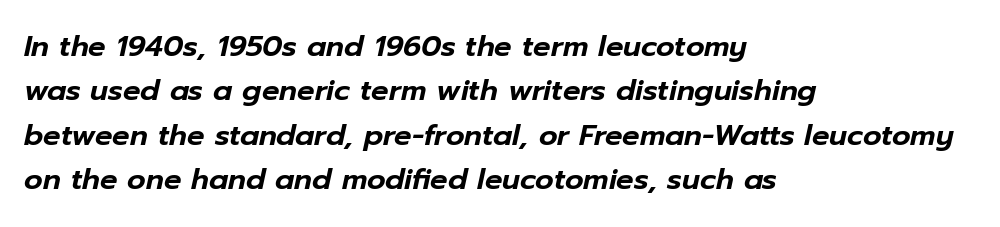
{"italic": "yes", "lean": "right", "slant_degrees": 12, "width": "normal", "stroke_contrast": "low", "x_height": "medium", "monospaced": "no", "underline": "no", "align": "left", "line_spacing": "normal", "line_spacing_ratio": 1.53, "letter_spacing": "normal", "letter_spacing_em": 0.0, "glyph_px": 29}
